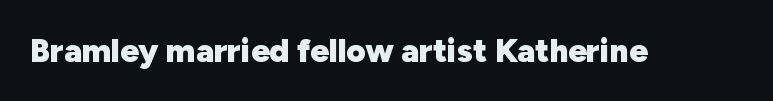
The image shows 33 px heavy sans-serif type, upright; set normal letter spacing, not underlined; low stroke contrast and a medium x-height.
